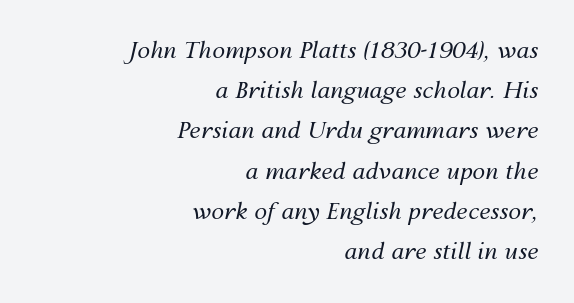
The cut favours lightness, reaching ordinary text weight at its darkest. No word sits above an underline. Students, note that the glyphs here touch the page at normal intervals. Italic: yes, the glyphs are oblique. The lines in this sample share a right terminus and differ only in where they begin.
